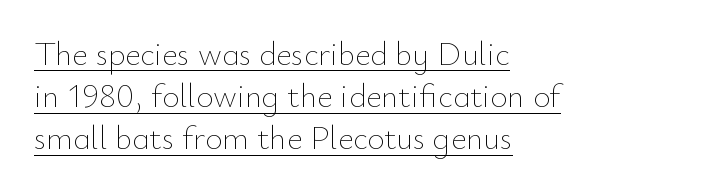
Q: Is the text bold? A: No.
Q: Is the text italic (slanted)? A: No, it is upright.
Q: Is the text underlined? A: Yes.
Q: How is the paragraph aligned? A: Left-aligned.
Q: Is the spacing between letters normal or unusually wide? A: Normal.
Q: Is the spacing between lines tight, normal or loose? A: Normal.
Q: Width (condensed, normal, or wide)? A: Normal.
Q: Stroke contrast? A: Low.
Q: x-height? A: Small.
Q: Monospaced? A: No.
